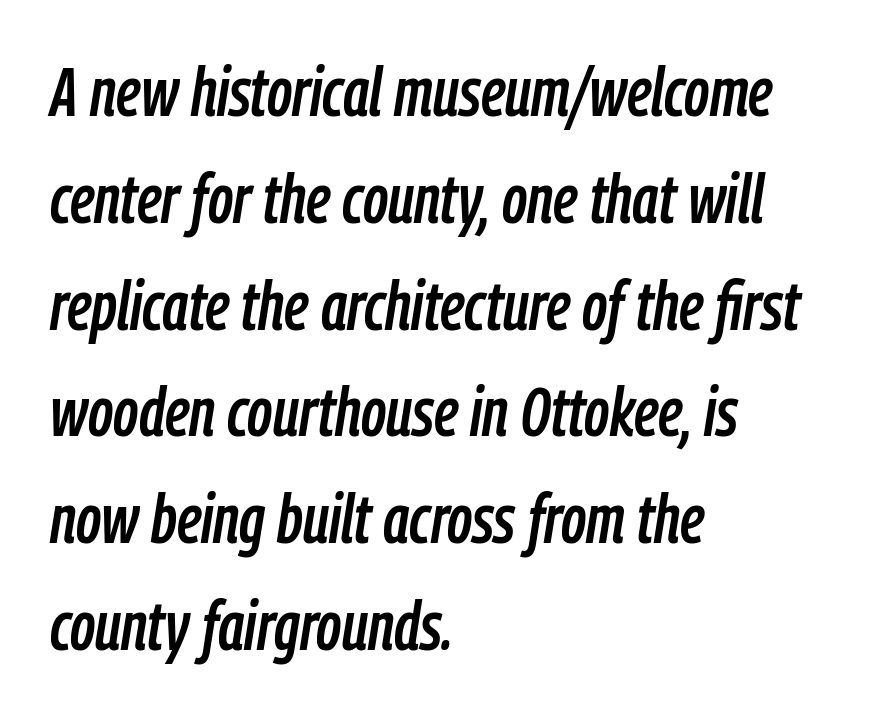
Q: Is the text italic (slanted)? A: Yes, it leans right by about 9 degrees.
Q: Is the text underlined? A: No.
Q: How is the paragraph aligned? A: Left-aligned.
Q: Is the spacing between letters normal or unusually wide? A: Normal.
Q: Is the spacing between lines tight, normal or loose? A: Normal.
Q: Width (condensed, normal, or wide)? A: Condensed.
Q: Stroke contrast? A: Low.
Q: x-height? A: Medium.
Q: Monospaced? A: No.
